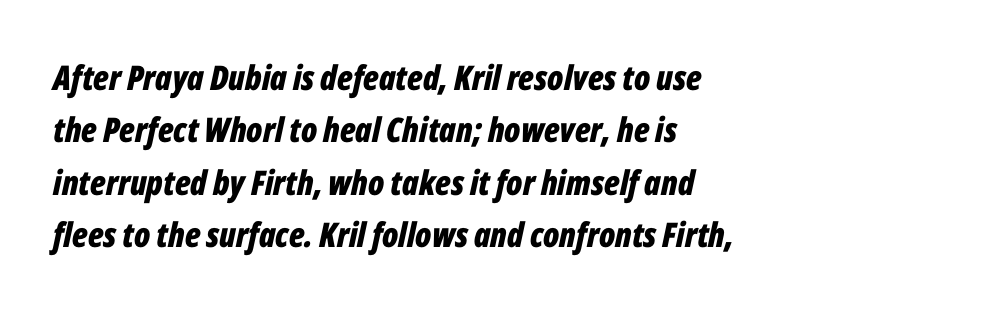
You'd pick this weight for a headline — it's a proper bold. In terms of posture, this sample is oblique. Is there much room between lines? A standard amount, neither cramped nor airy. The rendering anchors every line to the left-hand side. Beneath every word, the page is bare. How are the letters spaced? Ordinarily, with no added tracking.
